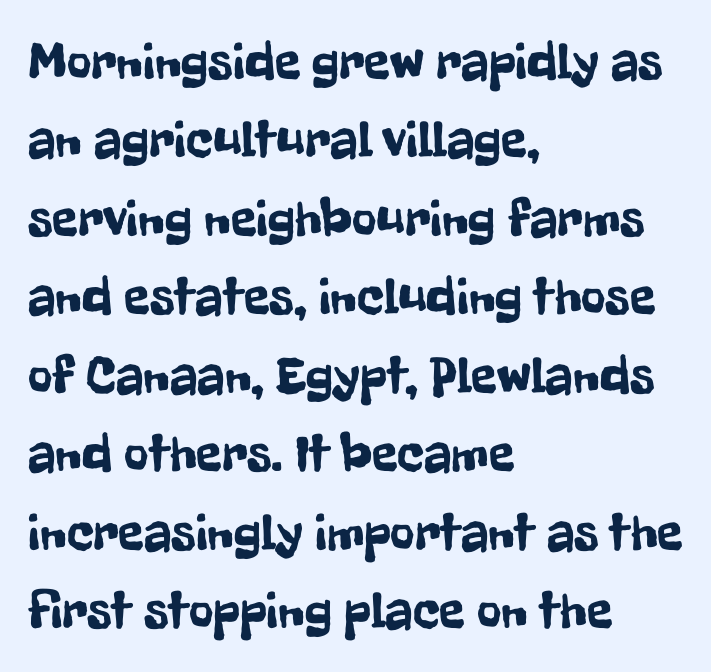
{"serif": "no", "italic": "no", "width": "condensed", "stroke_contrast": "low", "x_height": "medium", "monospaced": "no", "underline": "no", "align": "left", "line_spacing": "normal", "line_spacing_ratio": 1.48, "letter_spacing": "normal", "letter_spacing_em": 0.0, "glyph_px": 53}
